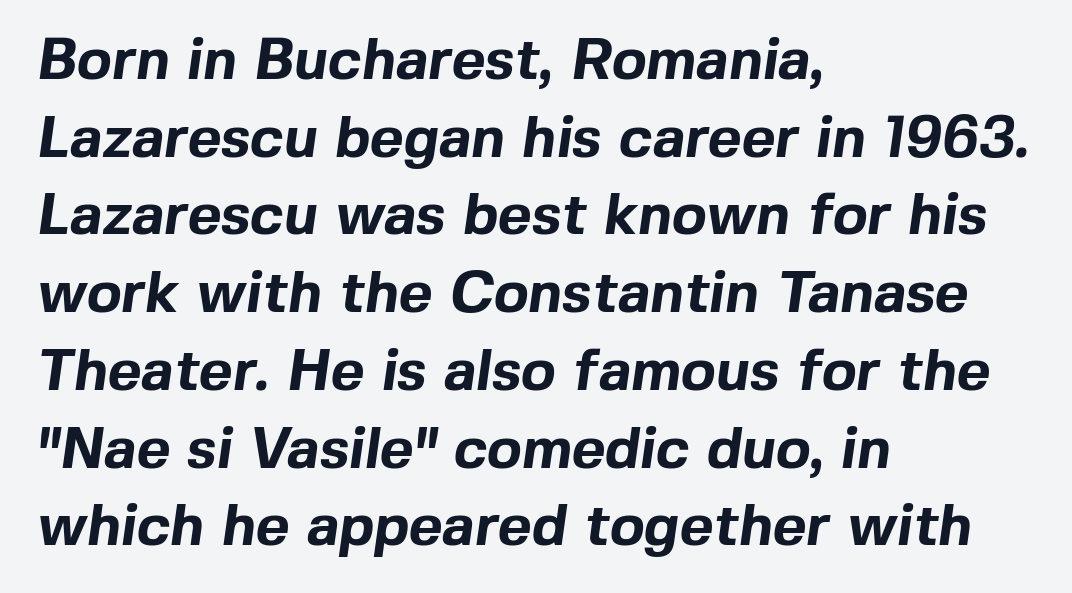
The sample has been set heavy, in full bold. Clear beneath every line of the passage. The rows are spaced the way most documents space them. Note: no serifs on the glyphs. A student would call this left alignment; a typographer would say flush left, rag right.
